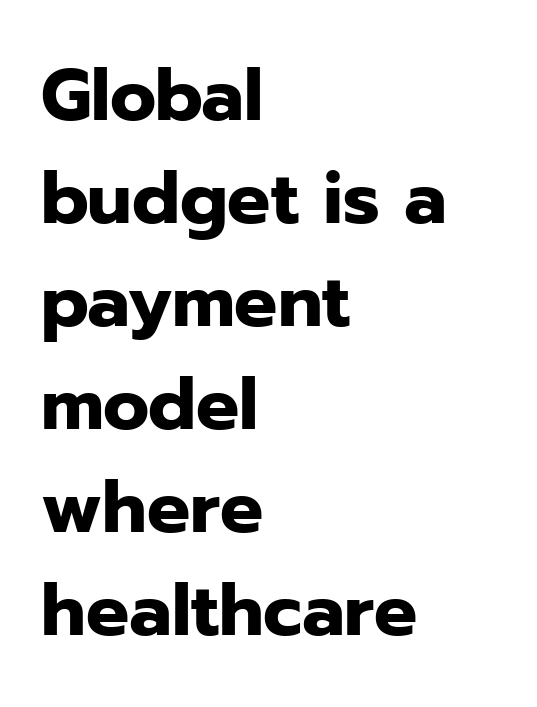
The image shows 72 px heavy sans-serif type, upright; set left-aligned, normal line spacing (1.43x), normal letter spacing, not underlined; low stroke contrast and a medium x-height.
